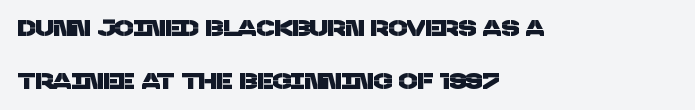
Q: Is the text underlined? A: No.
Q: How is the paragraph aligned? A: Left-aligned.
Q: Is the spacing between letters normal or unusually wide? A: Normal.
Q: Is the spacing between lines tight, normal or loose? A: Loose.
